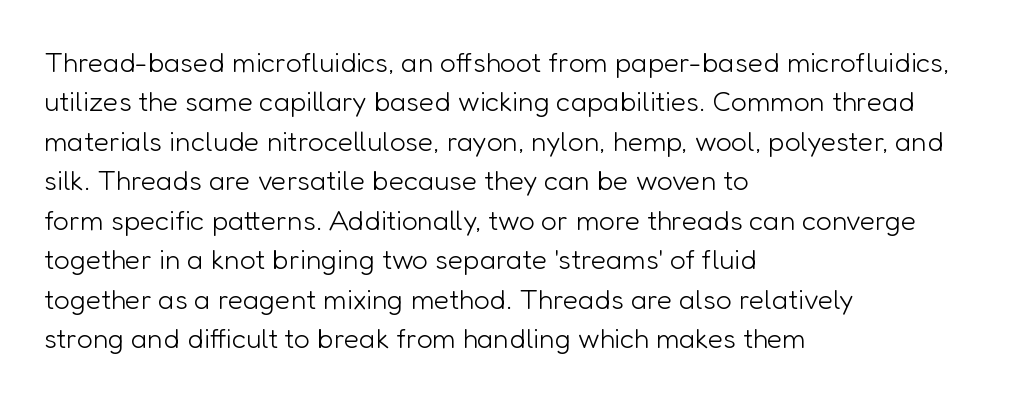
The image shows 28 px light sans-serif type, upright; set left-aligned, normal line spacing (1.41x), normal letter spacing, not underlined; low stroke contrast and a medium x-height.
